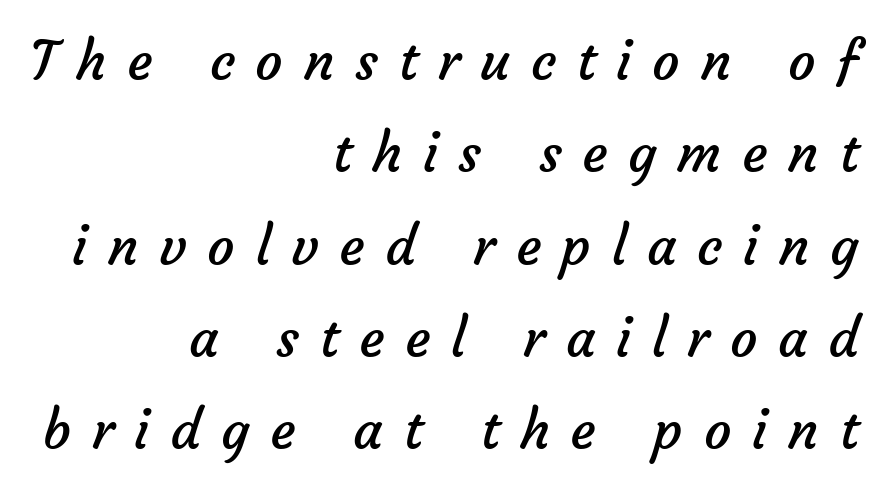
The image shows 54 px regular-weight sans-serif type; set right-aligned, line spacing 1.71x, unusually wide letter spacing (+0.38 em), not underlined; low stroke contrast and a medium x-height.
